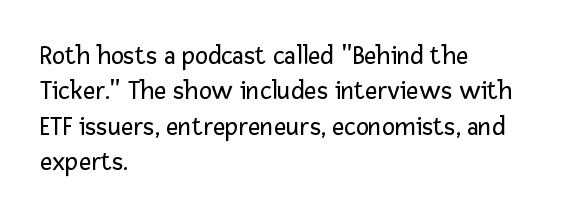
The image shows 27 px text type, upright; set left-aligned, normal line spacing (1.31x), normal letter spacing, not underlined.
